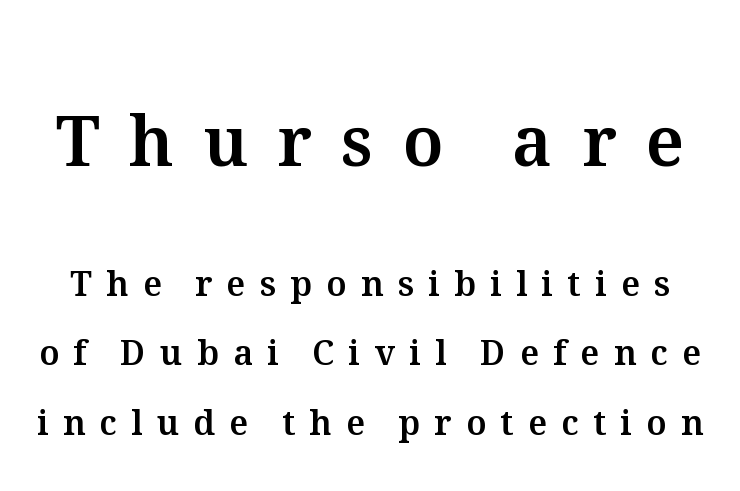
{"italic": "no", "width": "normal", "stroke_contrast": "medium", "x_height": "medium", "monospaced": "no", "underline": "no", "line_spacing": "loose", "line_spacing_ratio": 2.05, "letter_spacing": "wide", "letter_spacing_em": 0.42, "larger_block": "first", "size_ratio": 2.03, "glyph_px": 69}
